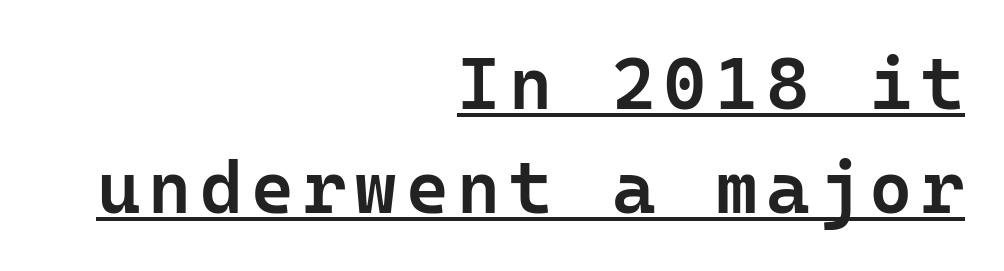
Slightly chunky letters — semibold, I'd say, not full bold. The passage shown is typed in a monospace face where columns stay perfectly aligned. Letterform terminals end flat and unadorned throughout the passage. The rag falls on the left side of this text block.
